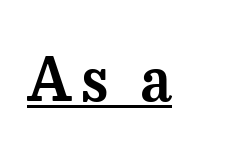
{"serif": "yes", "italic": "no", "width": "normal", "stroke_contrast": "medium", "x_height": "medium", "monospaced": "no", "underline": "yes", "glyph_px": 59}
